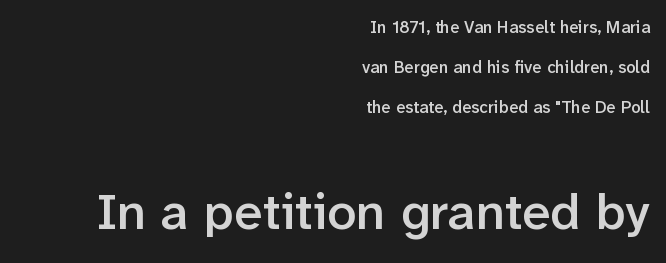
The image shows 52 px semibold sans-serif type, upright; set right-aligned, loose line spacing (2.35x), normal letter spacing, not underlined; the second (bottom) block is 3.06x larger; low stroke contrast and a medium x-height.
